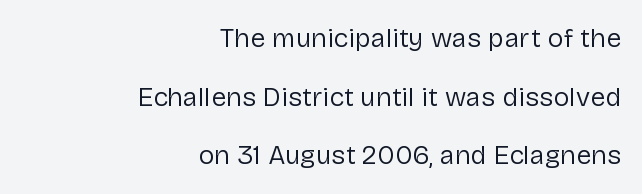
Q: Is the text bold? A: No.
Q: Is the text italic (slanted)? A: No, it is upright.
Q: Is the text underlined? A: No.
Q: How is the paragraph aligned? A: Right-aligned.
Q: Is the spacing between letters normal or unusually wide? A: Normal.
Q: Is the spacing between lines tight, normal or loose? A: Loose.
